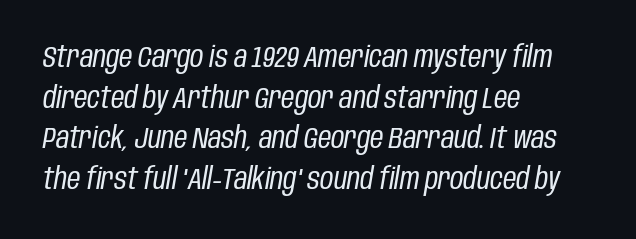
The image shows 29 px regular-weight, condensed type, italic (leaning right); set left-aligned, normal line spacing (1.4x), normal letter spacing, not underlined; low stroke contrast and a large x-height.
